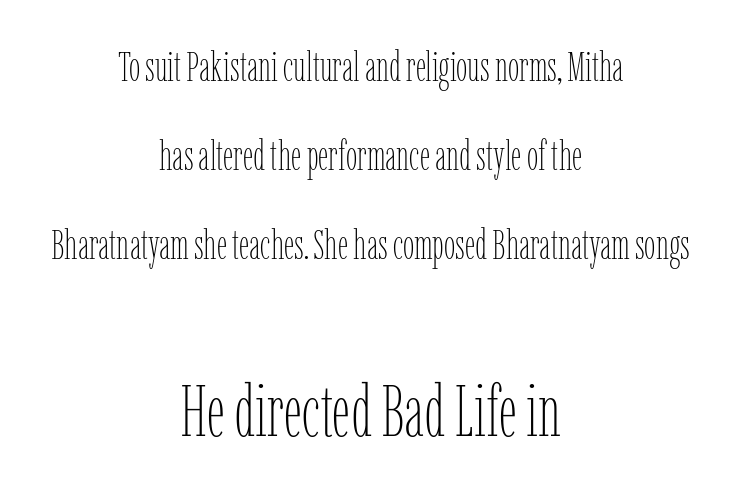
The image shows 72 px thin, condensed type, upright; set centered, loose line spacing (2.17x), normal letter spacing, not underlined; the second (bottom) block is 1.76x larger; low stroke contrast and a medium x-height.
